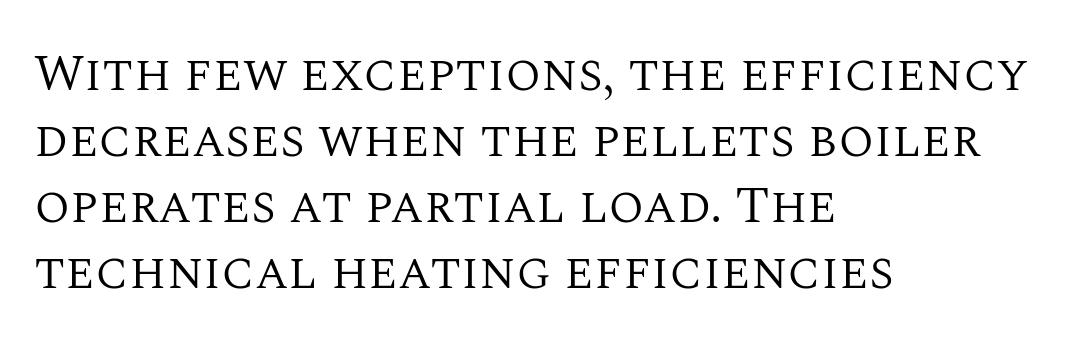
{"serif": "yes", "italic": "no", "bold": "no", "weight": "regular", "width": "normal", "stroke_contrast": "medium", "x_height": "large", "monospaced": "no", "underline": "no", "align": "left", "line_spacing": "normal", "line_spacing_ratio": 1.27, "letter_spacing": "normal", "letter_spacing_em": 0.0, "glyph_px": 52}
